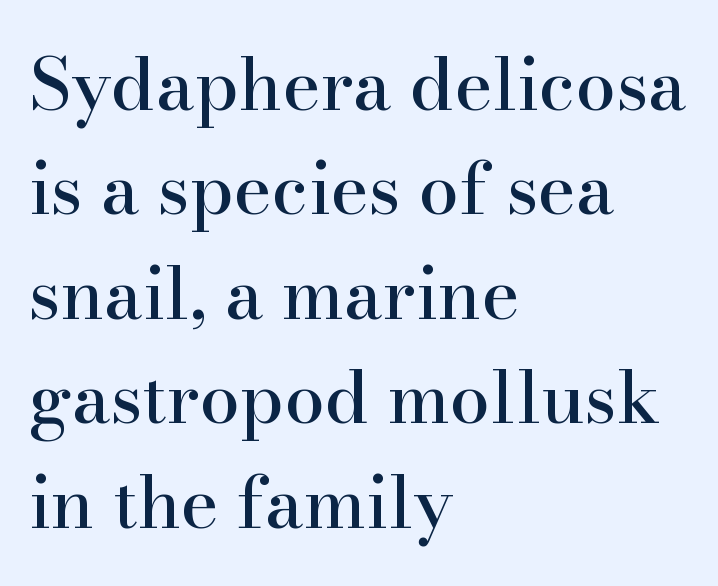
The image shows 72 px serif type, upright; set left-aligned, normal line spacing (1.45x), normal letter spacing, not underlined; high stroke contrast and a small x-height.
